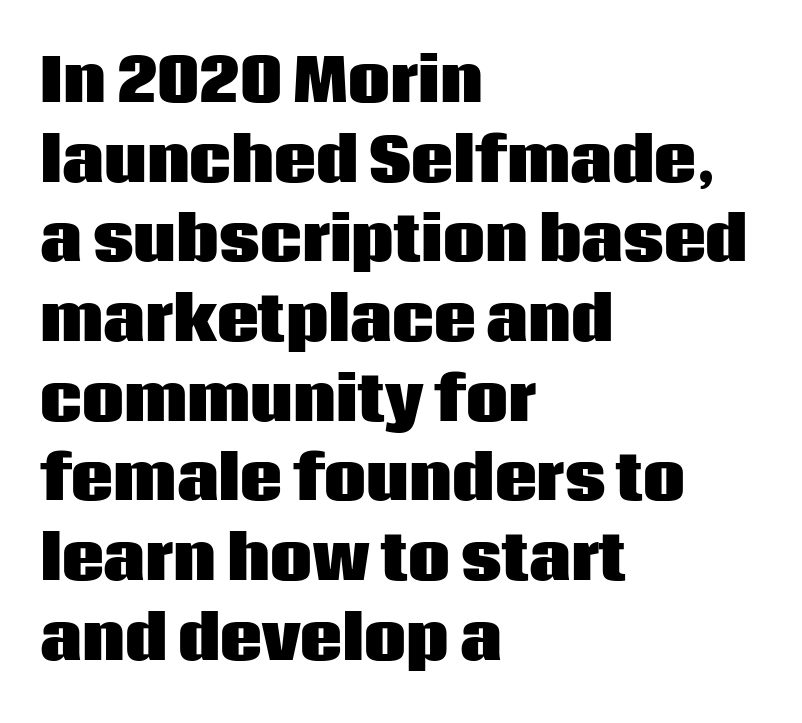
Stroke thickness is high; the sample reads as a true bold. This rendering uses left alignment, leaving the right contour irregular. Does the leading feel generous? No, just average. Each letter keeps its own natural width here, so spacing adapts to shape. The letters stand straight up with perfectly vertical stems. The area under the type is left untouched.
